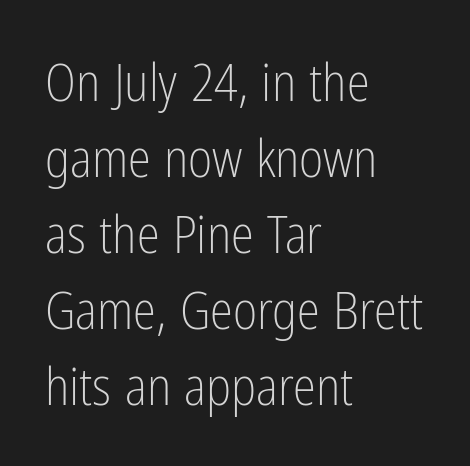
{"serif": "no", "italic": "no", "bold": "no", "weight": "light", "width": "condensed", "stroke_contrast": "low", "x_height": "medium", "monospaced": "no", "underline": "no", "align": "left", "line_spacing": "normal", "line_spacing_ratio": 1.46, "letter_spacing": "normal", "letter_spacing_em": 0.0, "glyph_px": 52}
